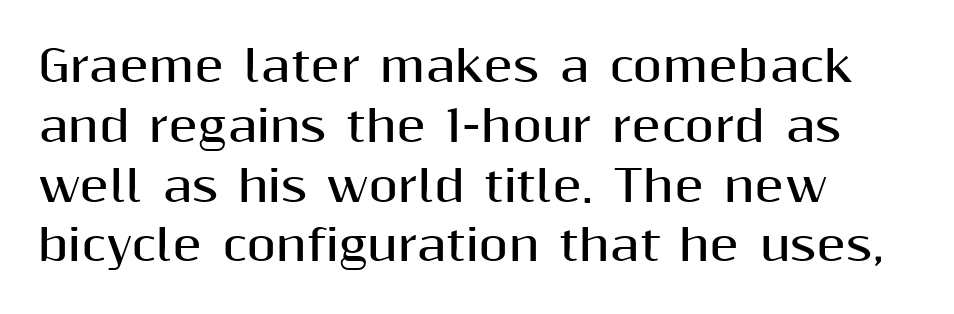
The image shows 43 px bold sans-serif type, upright; set left-aligned, normal line spacing (1.39x), normal letter spacing, not underlined; medium stroke contrast and a medium x-height.
